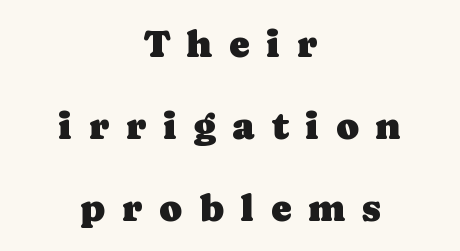
{"serif": "yes", "italic": "no", "width": "normal", "stroke_contrast": "low", "x_height": "medium", "monospaced": "no", "underline": "no", "align": "center", "line_spacing": "loose", "line_spacing_ratio": 2.1, "letter_spacing": "wide", "letter_spacing_em": 0.42, "glyph_px": 39}
